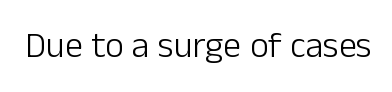
Q: Is the text bold? A: No.
Q: Is the text italic (slanted)? A: No, it is upright.
Q: Is the typeface a serif or a sans-serif typeface? A: Sans-serif.
Q: Is the text underlined? A: No.
Q: Is the spacing between letters normal or unusually wide? A: Normal.
Q: Width (condensed, normal, or wide)? A: Normal.
Q: Stroke contrast? A: Low.
Q: x-height? A: Medium.
Q: Monospaced? A: No.
